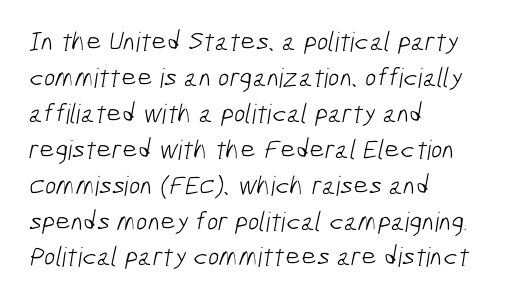
Plain, unruled lines of type. The tracking reads as untouched default to a designer's eye. Typeset ragged right — the left edge is the straight one. A light-to-regular cut is what we see here.
